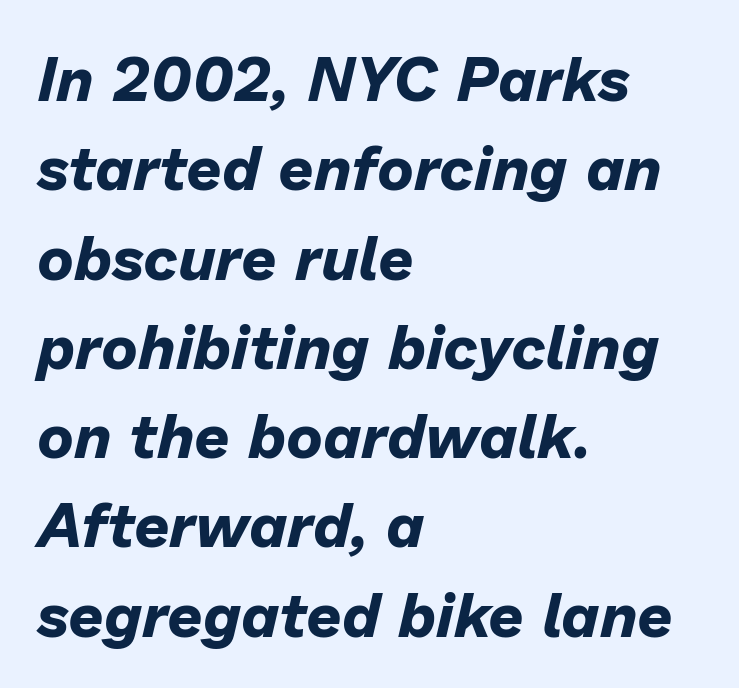
The image shows 62 px bold type, italic (leaning right); set left-aligned, normal line spacing (1.44x), normal letter spacing, not underlined; low stroke contrast and a medium x-height.
